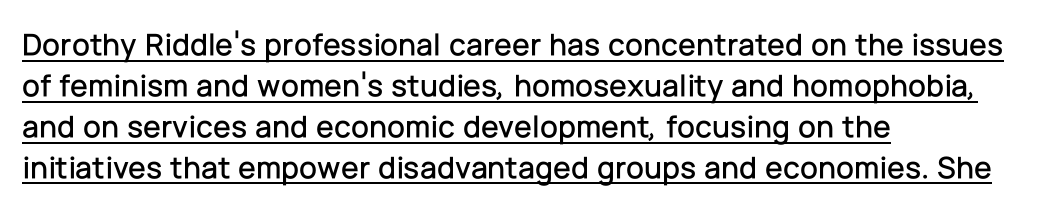
The image shows 32 px sans-serif type, upright; set left-aligned, normal line spacing (1.28x), normal letter spacing, underlined; low stroke contrast and a medium x-height.
